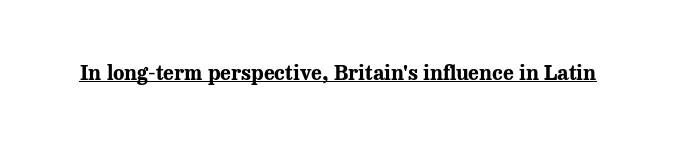
The image shows 21 px bold type, upright; set normal letter spacing, underlined.
